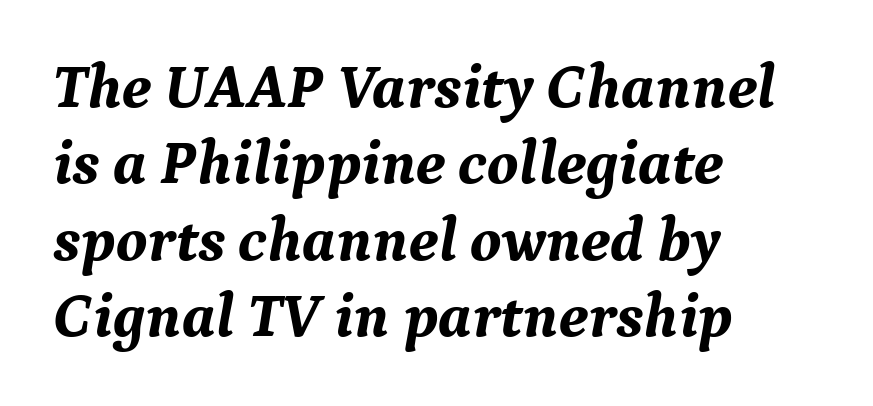
{"serif": "yes", "italic": "yes", "lean": "right", "slant_degrees": 9, "bold": "yes", "weight": "bold", "width": "normal", "stroke_contrast": "medium", "x_height": "medium", "monospaced": "no", "underline": "no", "align": "left", "line_spacing_ratio": 1.23, "letter_spacing": "normal", "letter_spacing_em": 0.0, "glyph_px": 62}
